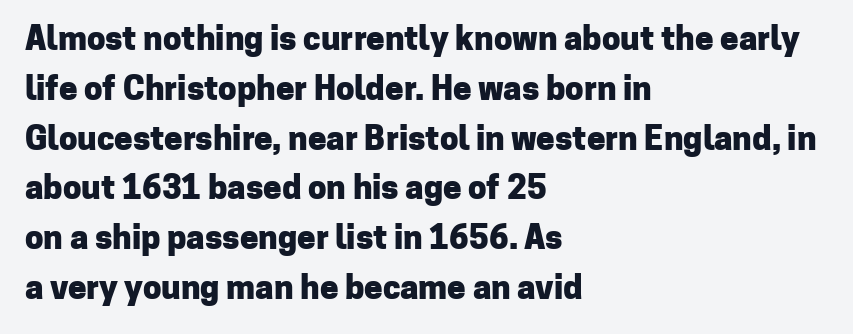
The image shows 33 px heavy sans-serif type, upright; set left-aligned, normal line spacing (1.51x), normal letter spacing, not underlined; low stroke contrast and a medium x-height.
